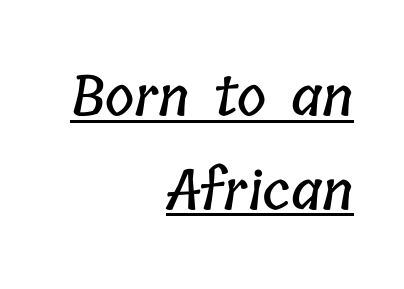
Q: Is the text underlined? A: Yes.
Q: How is the paragraph aligned? A: Right-aligned.
Q: Is the spacing between letters normal or unusually wide? A: Normal.
Q: Is the spacing between lines tight, normal or loose? A: Normal.
Q: Width (condensed, normal, or wide)? A: Condensed.
Q: Stroke contrast? A: Low.
Q: x-height? A: Medium.
Q: Monospaced? A: No.
